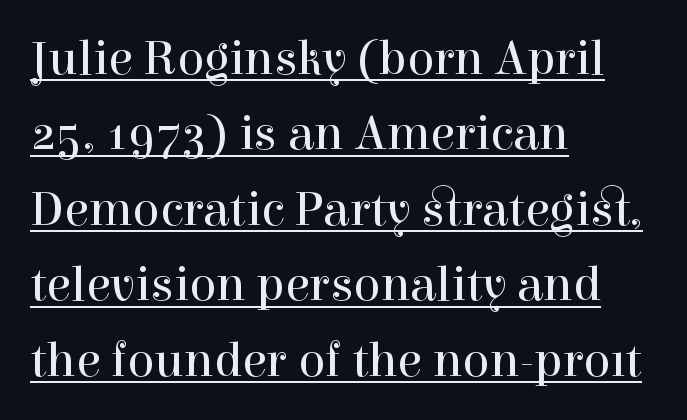
{"serif": "yes", "italic": "no", "bold": "no", "weight": "regular", "width": "normal", "x_height": "medium", "monospaced": "no", "underline": "yes", "align": "left", "line_spacing": "normal", "line_spacing_ratio": 1.51, "letter_spacing": "normal", "letter_spacing_em": 0.0, "glyph_px": 50}
